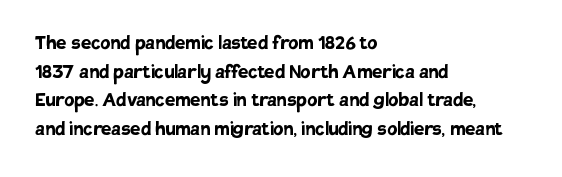
Q: Is the text bold? A: Yes.
Q: Is the text italic (slanted)? A: No, it is upright.
Q: Is the text underlined? A: No.
Q: How is the paragraph aligned? A: Left-aligned.
Q: Is the spacing between letters normal or unusually wide? A: Normal.
Q: Is the spacing between lines tight, normal or loose? A: Normal.
